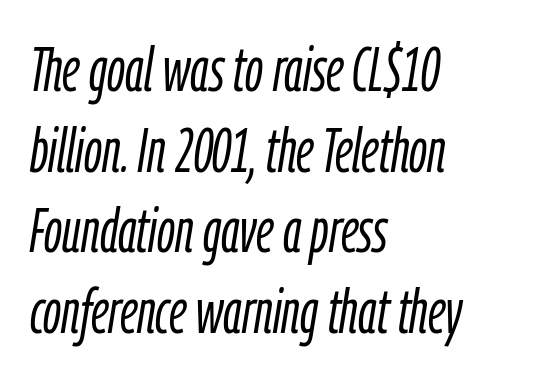
Q: Is the text bold? A: No.
Q: Is the text italic (slanted)? A: Yes, it leans right by about 9 degrees.
Q: Is the text underlined? A: No.
Q: How is the paragraph aligned? A: Left-aligned.
Q: Is the spacing between letters normal or unusually wide? A: Normal.
Q: Is the spacing between lines tight, normal or loose? A: Normal.
Q: Width (condensed, normal, or wide)? A: Condensed.
Q: Stroke contrast? A: Low.
Q: x-height? A: Medium.
Q: Monospaced? A: No.
